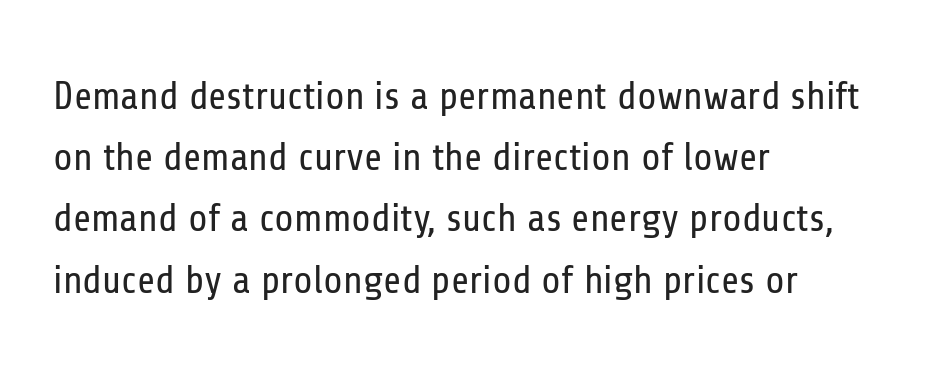
Heft: none added — not bold. These lines stack with their left ends in a neat column. A bare baseline throughout the passage. Looks like regular typesetting: each glyph gets only the width it needs. Does the type have serifs? No, each stem ends abruptly.
